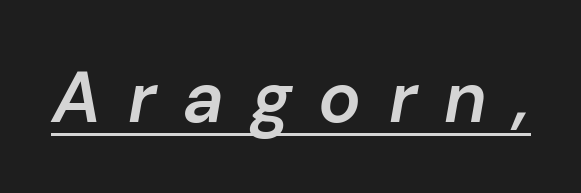
{"italic": "yes", "lean": "right", "slant_degrees": 10, "bold": "semi", "weight": "semibold", "width": "normal", "stroke_contrast": "low", "x_height": "medium", "monospaced": "no", "underline": "yes", "letter_spacing": "wide", "letter_spacing_em": 0.38, "glyph_px": 71}
